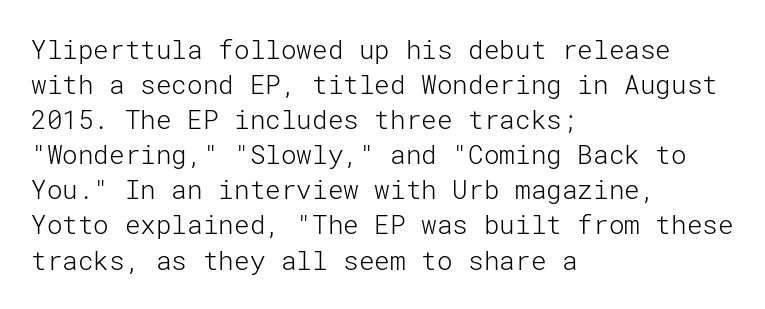
The image shows 26 px text type, upright; set left-aligned, normal line spacing (1.35x), normal letter spacing, not underlined.
